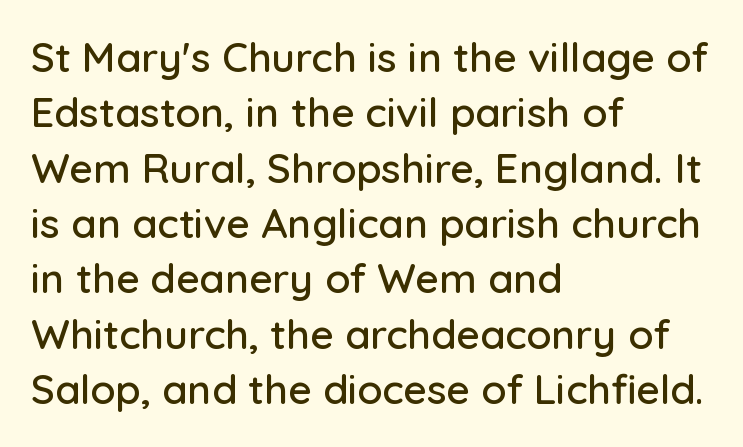
{"serif": "no", "italic": "no", "width": "normal", "stroke_contrast": "low", "x_height": "medium", "monospaced": "no", "underline": "no", "align": "left", "line_spacing": "normal", "line_spacing_ratio": 1.35, "letter_spacing": "normal", "letter_spacing_em": 0.0, "glyph_px": 41}
